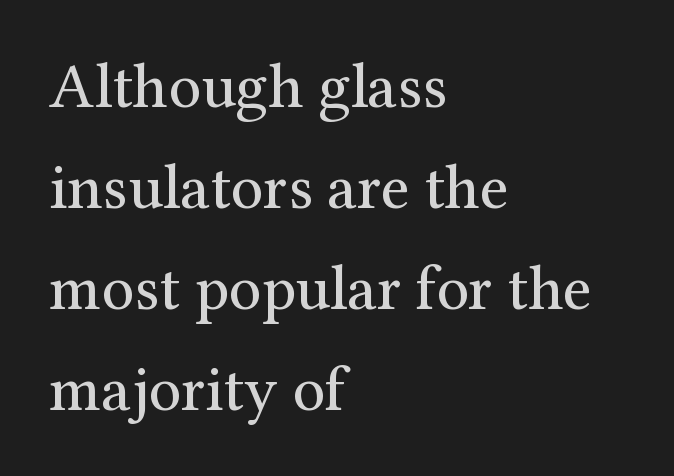
{"serif": "yes", "italic": "no", "bold": "no", "weight": "regular", "width": "normal", "stroke_contrast": "medium", "x_height": "medium", "monospaced": "no", "underline": "no", "align": "left", "line_spacing": "normal", "line_spacing_ratio": 1.58, "letter_spacing": "normal", "letter_spacing_em": 0.0, "glyph_px": 64}
